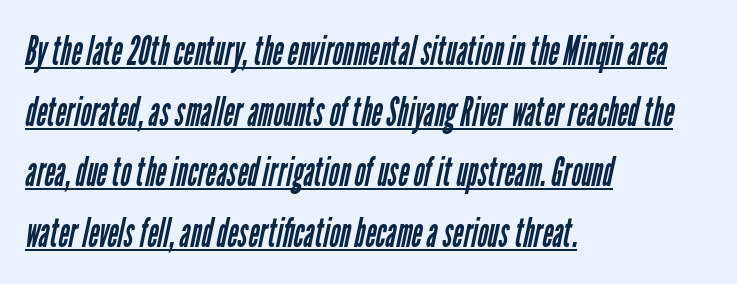
The image shows 41 px regular-weight, condensed sans-serif type; set left-aligned, normal line spacing (1.48x), normal letter spacing, underlined; low stroke contrast and a medium x-height.
